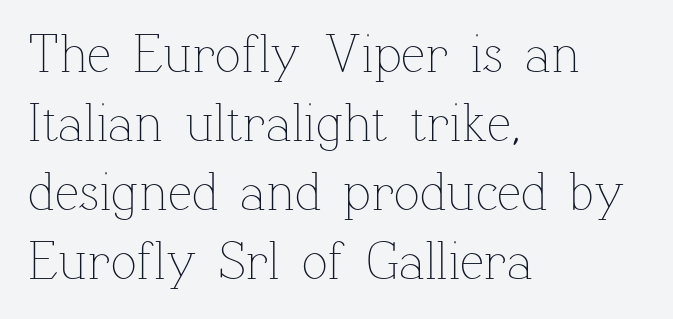
Inter-character spacing is left at the font's built-in metrics. Each row of text sits above clean, open space. The letters advance in unequal steps, a hallmark of proportional type. The lines are quadded left. This sample keeps an unexceptional amount of space between lines. Weight: regular or lighter.
